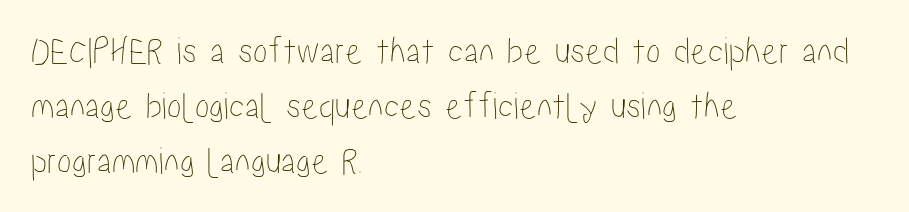
The image shows 39 px condensed type, upright; set left-aligned, normal line spacing (1.41x), normal letter spacing, not underlined; low stroke contrast and a medium x-height.
